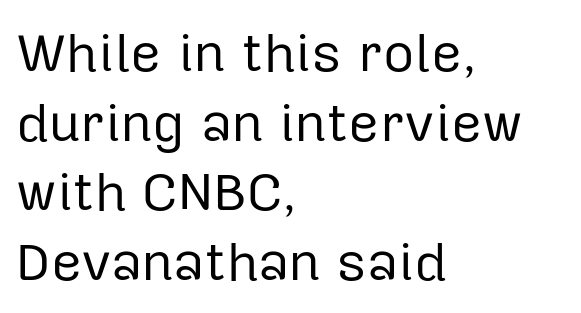
{"serif": "no", "italic": "no", "bold": "no", "weight": "regular", "width": "normal", "stroke_contrast": "low", "x_height": "medium", "monospaced": "no", "underline": "no", "align": "left", "line_spacing": "normal", "line_spacing_ratio": 1.29, "letter_spacing": "normal", "letter_spacing_em": 0.0, "glyph_px": 54}
